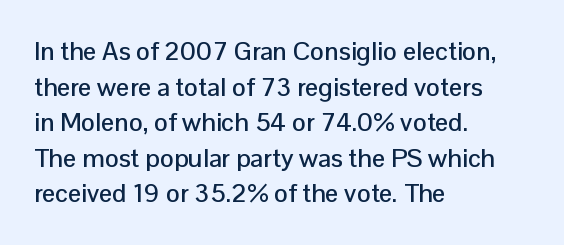
Q: Is the text italic (slanted)? A: No, it is upright.
Q: Is the text underlined? A: No.
Q: How is the paragraph aligned? A: Left-aligned.
Q: Is the spacing between letters normal or unusually wide? A: Normal.
Q: Is the spacing between lines tight, normal or loose? A: Normal.
